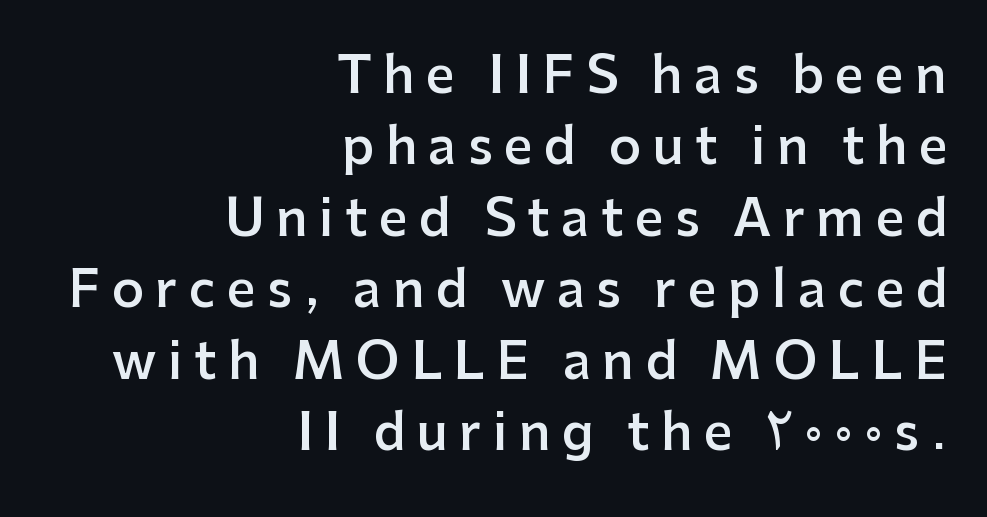
The image shows 50 px semibold sans-serif type, upright; set right-aligned, normal line spacing (1.43x), unusually wide letter spacing (+0.23 em), not underlined; low stroke contrast and a medium x-height.
